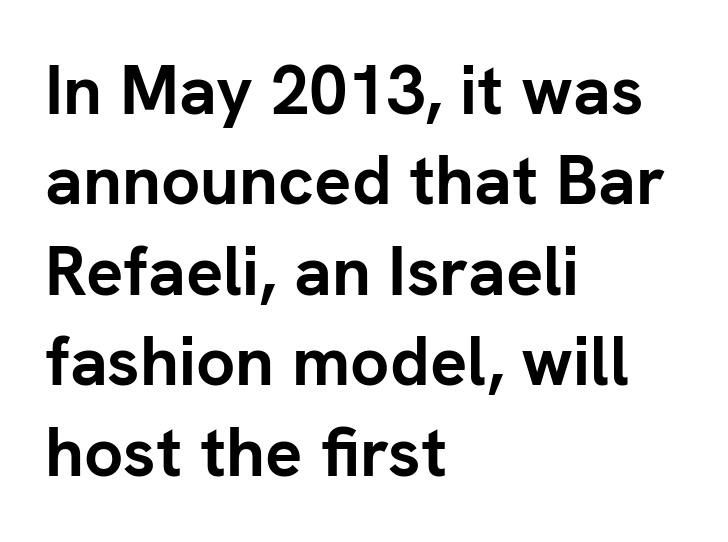
Q: Is the text bold? A: Yes.
Q: Is the text italic (slanted)? A: No, it is upright.
Q: Is the typeface a serif or a sans-serif typeface? A: Sans-serif.
Q: Is the text underlined? A: No.
Q: How is the paragraph aligned? A: Left-aligned.
Q: Is the spacing between letters normal or unusually wide? A: Normal.
Q: Is the spacing between lines tight, normal or loose? A: Normal.
Q: Width (condensed, normal, or wide)? A: Normal.
Q: Stroke contrast? A: Low.
Q: x-height? A: Medium.
Q: Monospaced? A: No.
